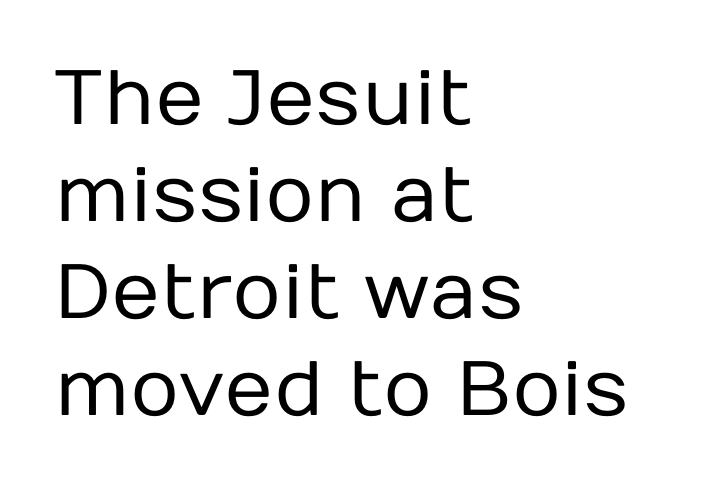
{"serif": "no", "italic": "no", "bold": "no", "weight": "regular", "width": "normal", "stroke_contrast": "low", "x_height": "medium", "monospaced": "no", "underline": "no", "align": "left", "line_spacing": "normal", "line_spacing_ratio": 1.26, "letter_spacing": "normal", "letter_spacing_em": 0.0, "glyph_px": 77}
